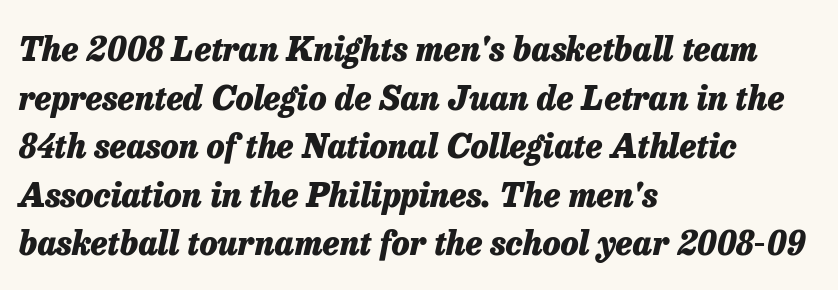
{"italic": "yes", "lean": "right", "slant_degrees": 13, "bold": "yes", "weight": "heavy", "width": "normal", "stroke_contrast": "low", "x_height": "medium", "monospaced": "no", "underline": "no", "align": "left", "line_spacing": "normal", "line_spacing_ratio": 1.47, "letter_spacing": "normal", "letter_spacing_em": 0.0, "glyph_px": 33}
